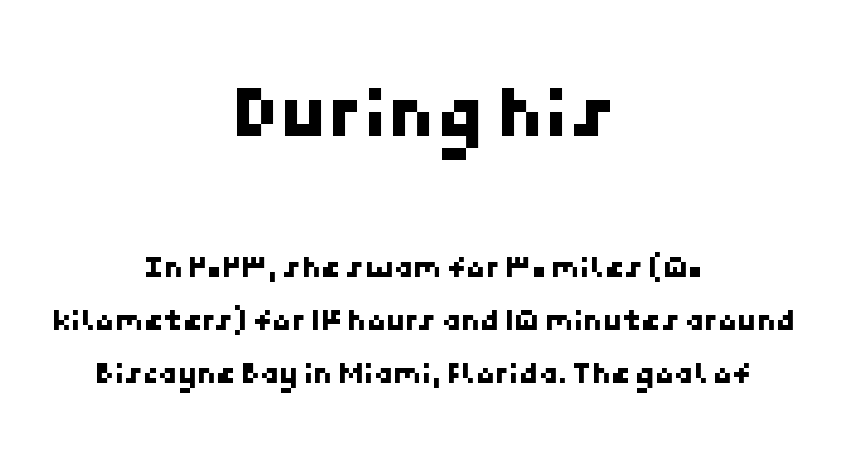
Q: Is the typeface a serif or a sans-serif typeface? A: Sans-serif.
Q: Is the text underlined? A: No.
Q: How is the paragraph aligned? A: Centered.
Q: Is the spacing between letters normal or unusually wide? A: Normal.
Q: Is the spacing between lines tight, normal or loose? A: Normal.
Q: Which block of text is set in a larger size, the first (top) or the second (bottom)? A: The first (top) one.
Q: Width (condensed, normal, or wide)? A: Normal.
Q: Stroke contrast? A: Low.
Q: x-height? A: Medium.
